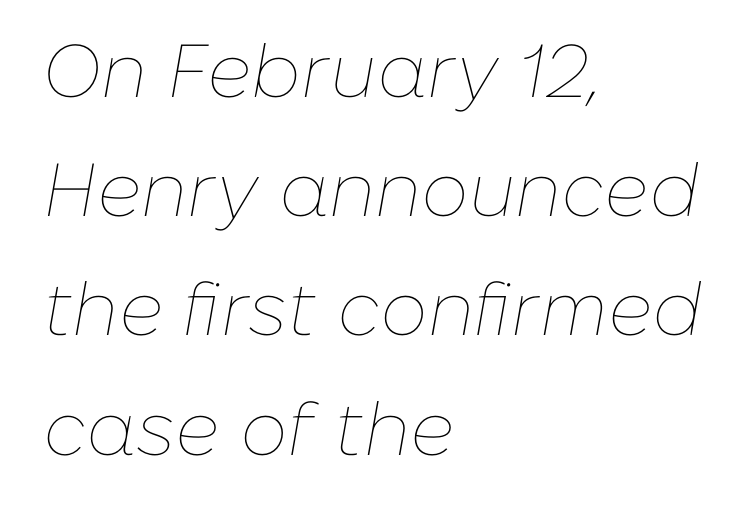
{"italic": "yes", "lean": "right", "slant_degrees": 10, "bold": "no", "weight": "thin", "width": "normal", "stroke_contrast": "low", "x_height": "medium", "monospaced": "no", "underline": "no", "align": "left", "line_spacing": "normal", "line_spacing_ratio": 1.59, "letter_spacing": "normal", "letter_spacing_em": 0.0, "glyph_px": 75}
